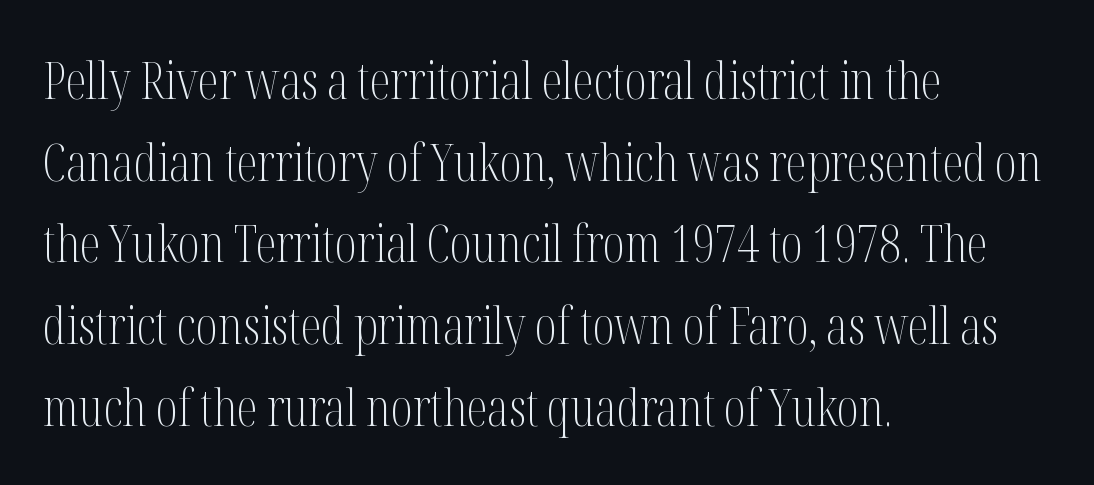
{"serif": "yes", "italic": "no", "bold": "no", "weight": "light", "width": "condensed", "stroke_contrast": "medium", "x_height": "medium", "monospaced": "no", "underline": "no", "align": "left", "line_spacing": "normal", "line_spacing_ratio": 1.57, "letter_spacing": "normal", "letter_spacing_em": 0.0, "glyph_px": 52}
